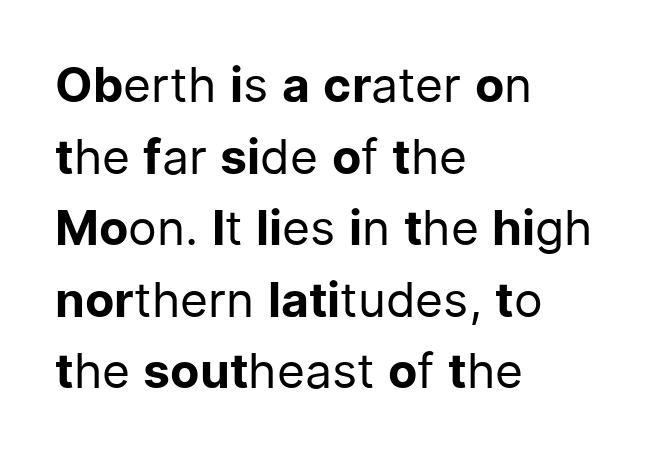
A sans-serif font was chosen for this passage. Does the copy run flush right? No — it runs flush left. Regular leading. The area under the type is left untouched. Words appear dense and cohesive because spacing is normal. Posture: vertical.
